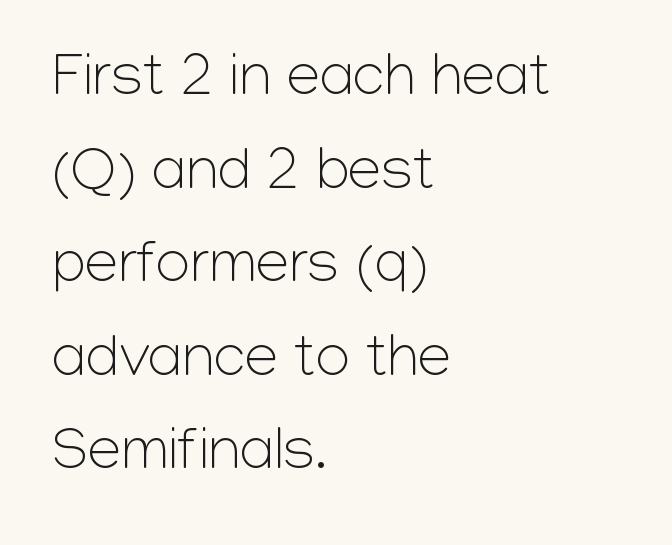
Q: Is the text bold? A: No.
Q: Is the text italic (slanted)? A: No, it is upright.
Q: Is the typeface a serif or a sans-serif typeface? A: Sans-serif.
Q: Is the text underlined? A: No.
Q: How is the paragraph aligned? A: Left-aligned.
Q: Is the spacing between letters normal or unusually wide? A: Normal.
Q: Is the spacing between lines tight, normal or loose? A: Normal.
Q: Width (condensed, normal, or wide)? A: Normal.
Q: Stroke contrast? A: Low.
Q: x-height? A: Medium.
Q: Monospaced? A: No.
